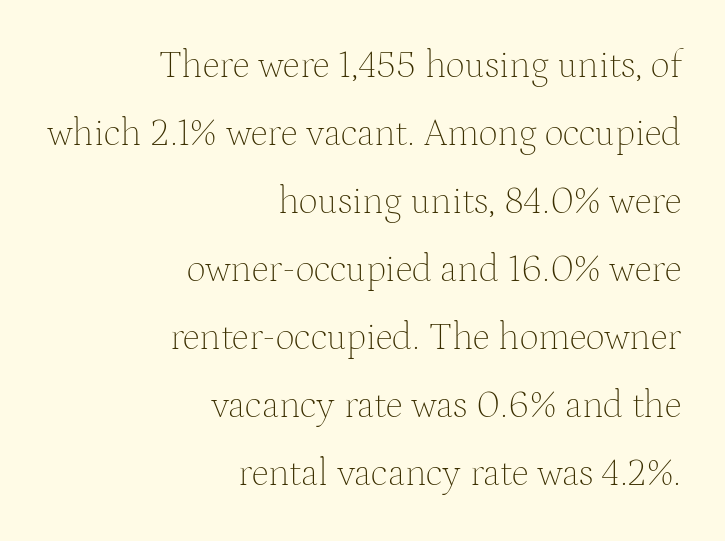
The area under the type is left untouched. A roman cut, with each character standing at attention. These lines keep a tight, regular rhythm from letter to letter. Horizontally, the lines are justified to the trailing edge only. Old-style or modern, the face here clearly has serifs.
